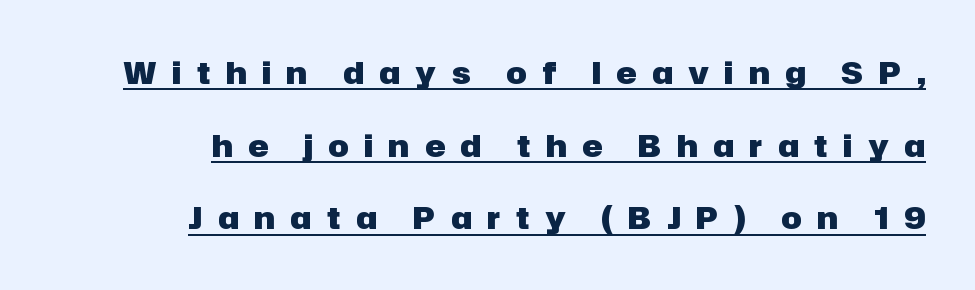
The image shows 31 px heavy sans-serif type, upright; set right-aligned, loose line spacing (2.34x), unusually wide letter spacing (+0.49 em), underlined; low stroke contrast and a medium x-height.
